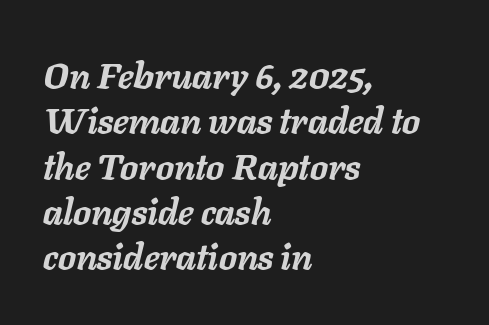
The image shows 36 px semibold type, italic (leaning right); set left-aligned, normal line spacing (1.26x), normal letter spacing, not underlined; low stroke contrast and a medium x-height.
